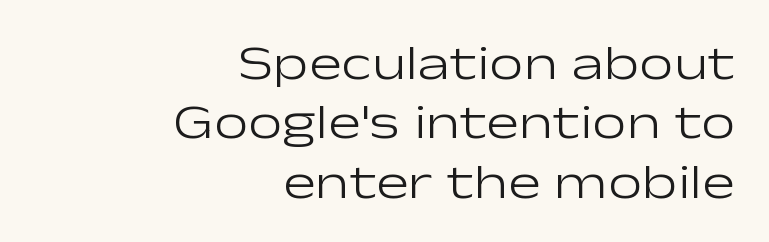
Q: Is the text bold? A: No.
Q: Is the text italic (slanted)? A: No, it is upright.
Q: Is the typeface a serif or a sans-serif typeface? A: Sans-serif.
Q: Is the text underlined? A: No.
Q: How is the paragraph aligned? A: Right-aligned.
Q: Is the spacing between letters normal or unusually wide? A: Normal.
Q: Width (condensed, normal, or wide)? A: Wide.
Q: Stroke contrast? A: Low.
Q: x-height? A: Medium.
Q: Monospaced? A: No.
